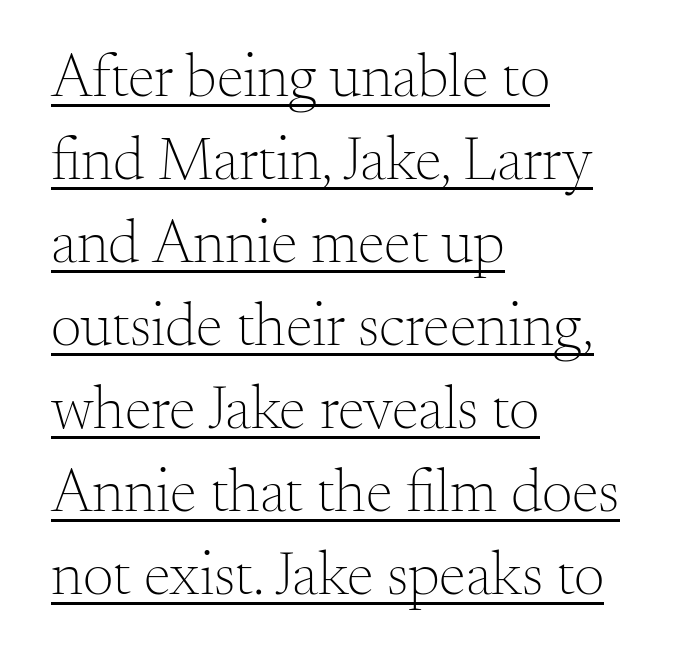
Q: Is the text bold? A: No.
Q: Is the text italic (slanted)? A: No, it is upright.
Q: Is the typeface a serif or a sans-serif typeface? A: Serif.
Q: Is the text underlined? A: Yes.
Q: How is the paragraph aligned? A: Left-aligned.
Q: Is the spacing between letters normal or unusually wide? A: Normal.
Q: Is the spacing between lines tight, normal or loose? A: Normal.
Q: Width (condensed, normal, or wide)? A: Normal.
Q: Stroke contrast? A: Medium.
Q: x-height? A: Small.
Q: Monospaced? A: No.
